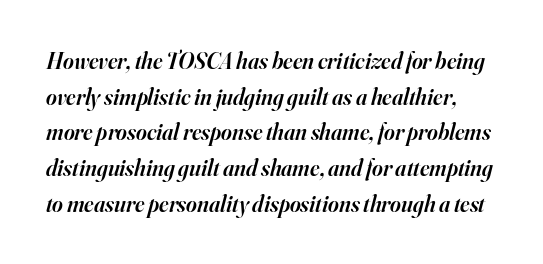
{"italic": "yes", "lean": "right", "slant_degrees": 16, "bold": "semi", "underline": "no", "line_spacing": "normal", "line_spacing_ratio": 1.55, "letter_spacing": "normal", "letter_spacing_em": 0.0, "glyph_px": 23}
